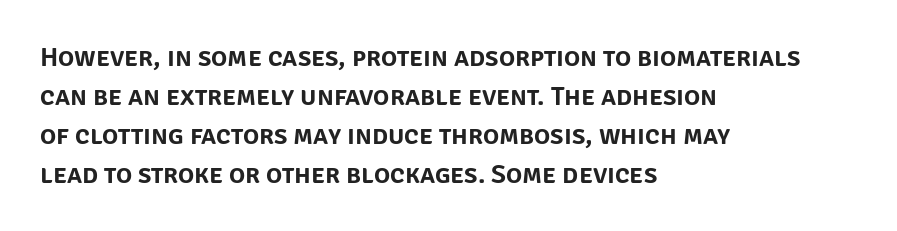
The image shows 27 px text type, upright; set left-aligned, normal line spacing (1.44x), normal letter spacing, not underlined.
